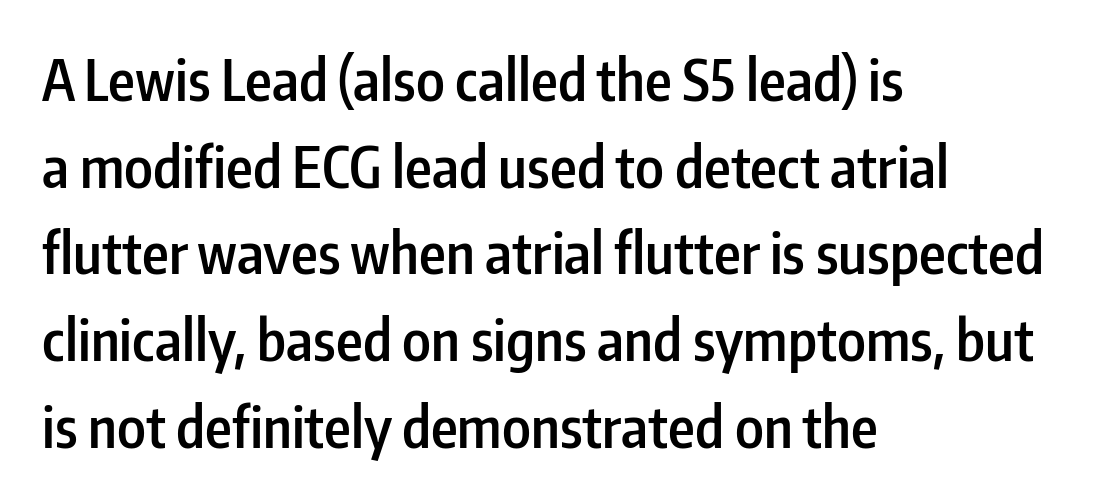
{"serif": "no", "italic": "no", "bold": "semi", "weight": "semibold", "width": "condensed", "stroke_contrast": "low", "x_height": "medium", "monospaced": "no", "underline": "no", "align": "left", "line_spacing": "normal", "line_spacing_ratio": 1.52, "letter_spacing": "normal", "letter_spacing_em": 0.0, "glyph_px": 57}
